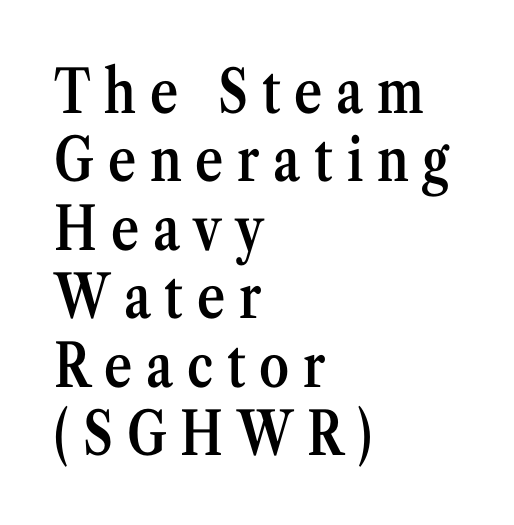
The face used here is a semibold: visibly heavier than regular, lighter than bold. Character widths vary here, with narrow letters taking less room than wide ones. Does the copy run flush right? No — it runs flush left. I'd call this a serif setting — the letters wear small feet.
